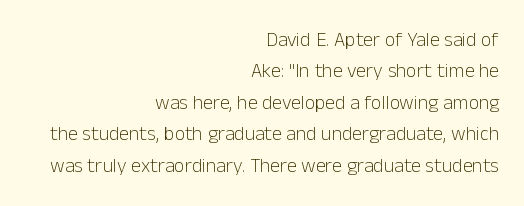
Compared with typical paragraphs, the rows here are spaced about the same. Characters follow at the spacing the type designer built in. Ascenders rise straight up at ninety degrees. The strip under each line holds only bare page.
